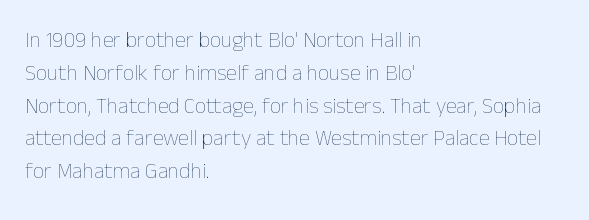
Q: Is the text bold? A: No.
Q: Is the text italic (slanted)? A: No, it is upright.
Q: Is the text underlined? A: No.
Q: How is the paragraph aligned? A: Left-aligned.
Q: Is the spacing between letters normal or unusually wide? A: Normal.
Q: Is the spacing between lines tight, normal or loose? A: Normal.
